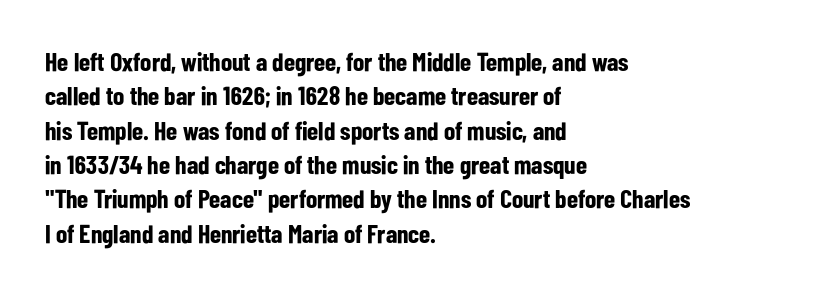
{"italic": "no", "bold": "yes", "underline": "no", "align": "left", "line_spacing": "normal", "line_spacing_ratio": 1.32, "letter_spacing": "normal", "letter_spacing_em": 0.0, "glyph_px": 26}
